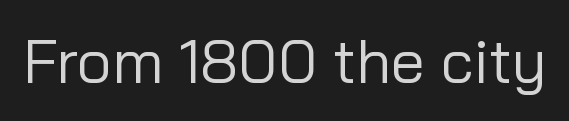
Q: Is the text bold? A: No.
Q: Is the text italic (slanted)? A: No, it is upright.
Q: Is the typeface a serif or a sans-serif typeface? A: Sans-serif.
Q: Is the text underlined? A: No.
Q: Is the spacing between letters normal or unusually wide? A: Normal.
Q: Width (condensed, normal, or wide)? A: Normal.
Q: Stroke contrast? A: Low.
Q: x-height? A: Medium.
Q: Monospaced? A: No.
